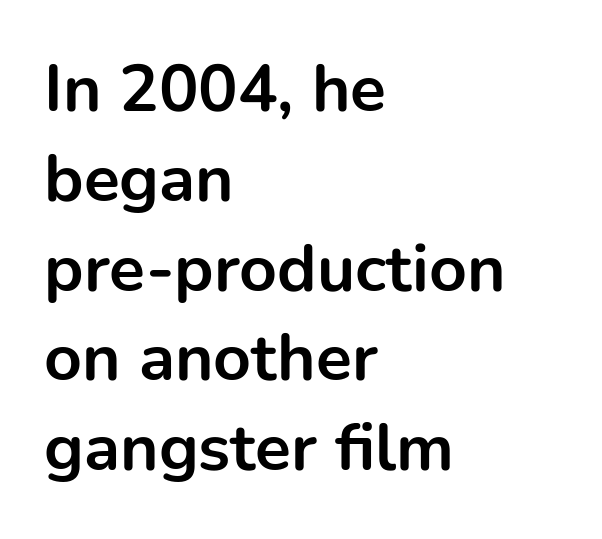
The image shows 66 px bold sans-serif type, upright; set left-aligned, normal line spacing (1.36x), normal letter spacing, not underlined; low stroke contrast and a medium x-height.
